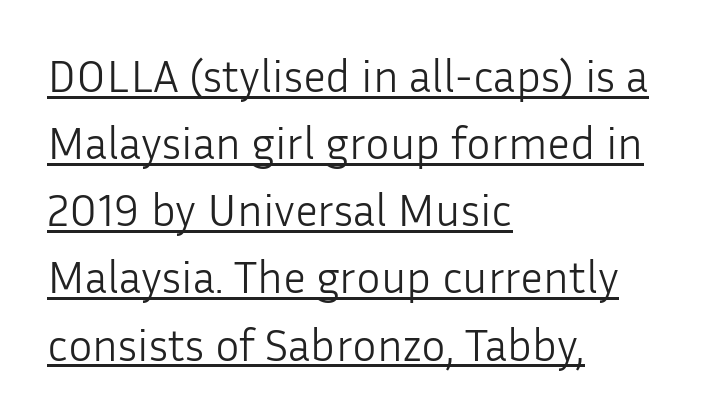
The image shows 46 px light sans-serif type, upright; set left-aligned, normal line spacing (1.46x), normal letter spacing, underlined; low stroke contrast and a medium x-height.
